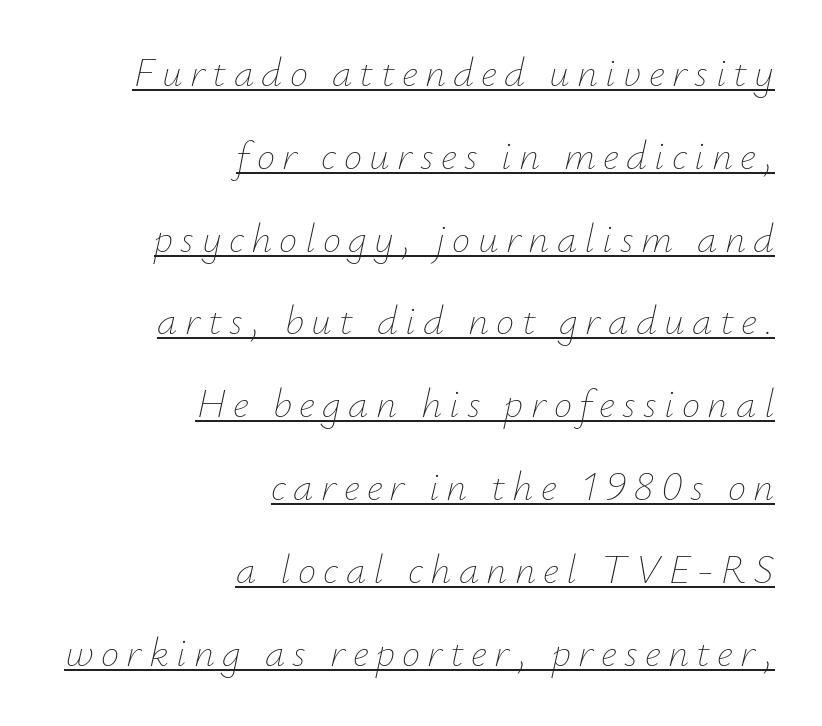
Q: Is the text bold? A: No.
Q: Is the text italic (slanted)? A: Yes, it leans right by about 12 degrees.
Q: Is the text underlined? A: Yes.
Q: How is the paragraph aligned? A: Right-aligned.
Q: Is the spacing between lines tight, normal or loose? A: Loose.
Q: Width (condensed, normal, or wide)? A: Normal.
Q: Stroke contrast? A: Low.
Q: x-height? A: Small.
Q: Monospaced? A: No.
